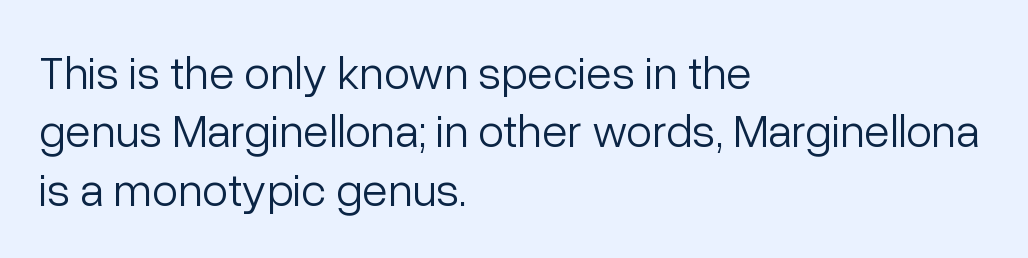
Q: Is the text bold? A: No.
Q: Is the text italic (slanted)? A: No, it is upright.
Q: Is the typeface a serif or a sans-serif typeface? A: Sans-serif.
Q: Is the text underlined? A: No.
Q: How is the paragraph aligned? A: Left-aligned.
Q: Is the spacing between letters normal or unusually wide? A: Normal.
Q: Width (condensed, normal, or wide)? A: Normal.
Q: Stroke contrast? A: Low.
Q: x-height? A: Medium.
Q: Monospaced? A: No.
